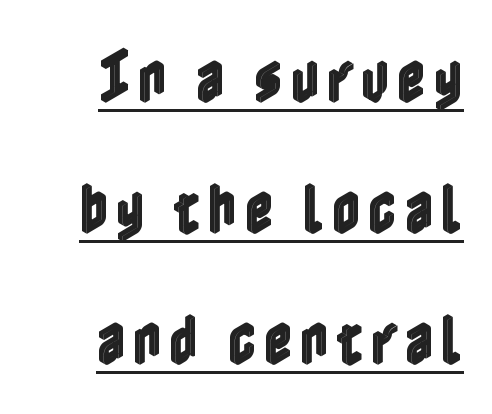
Q: Is the text italic (slanted)? A: No, it is upright.
Q: Is the text underlined? A: Yes.
Q: How is the paragraph aligned? A: Right-aligned.
Q: Is the spacing between lines tight, normal or loose? A: Loose.
Q: Width (condensed, normal, or wide)? A: Condensed.
Q: x-height? A: Medium.
